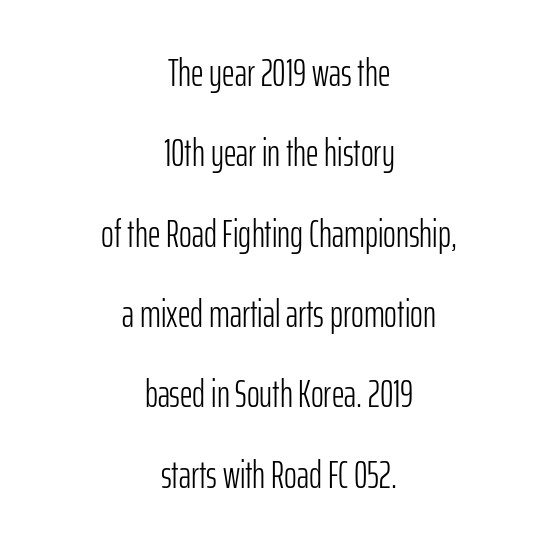
The image shows 39 px light, condensed sans-serif type, upright; set centered, loose line spacing (2.06x), normal letter spacing, not underlined; low stroke contrast and a medium x-height.
